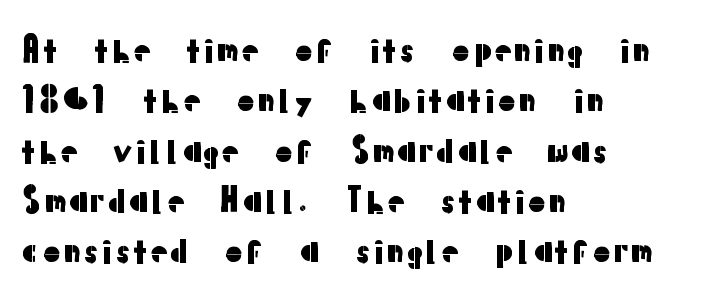
Q: Is the text italic (slanted)? A: No, it is upright.
Q: Is the typeface a serif or a sans-serif typeface? A: Sans-serif.
Q: Is the text underlined? A: No.
Q: How is the paragraph aligned? A: Left-aligned.
Q: Is the spacing between letters normal or unusually wide? A: Normal.
Q: Is the spacing between lines tight, normal or loose? A: Normal.
Q: Width (condensed, normal, or wide)? A: Normal.
Q: Stroke contrast? A: Low.
Q: x-height? A: Medium.
Q: Monospaced? A: No.
